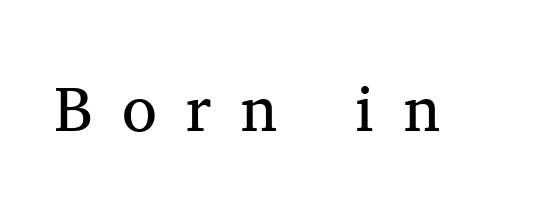
{"serif": "yes", "italic": "no", "bold": "no", "weight": "regular", "width": "normal", "stroke_contrast": "medium", "x_height": "medium", "monospaced": "no", "underline": "no", "letter_spacing": "wide", "letter_spacing_em": 0.46, "glyph_px": 64}
